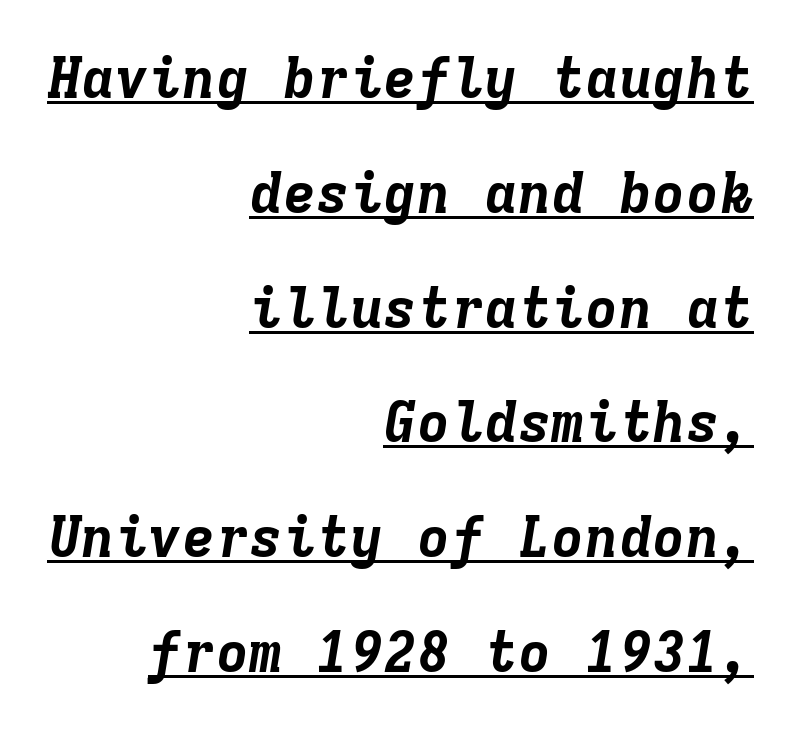
Q: Is the text bold? A: Yes.
Q: Is the text italic (slanted)? A: Yes, it leans right by about 9 degrees.
Q: Is the text underlined? A: Yes.
Q: How is the paragraph aligned? A: Right-aligned.
Q: Is the spacing between letters normal or unusually wide? A: Normal.
Q: Is the spacing between lines tight, normal or loose? A: Loose.
Q: Width (condensed, normal, or wide)? A: Normal.
Q: Stroke contrast? A: Low.
Q: x-height? A: Medium.
Q: Monospaced? A: Yes.
